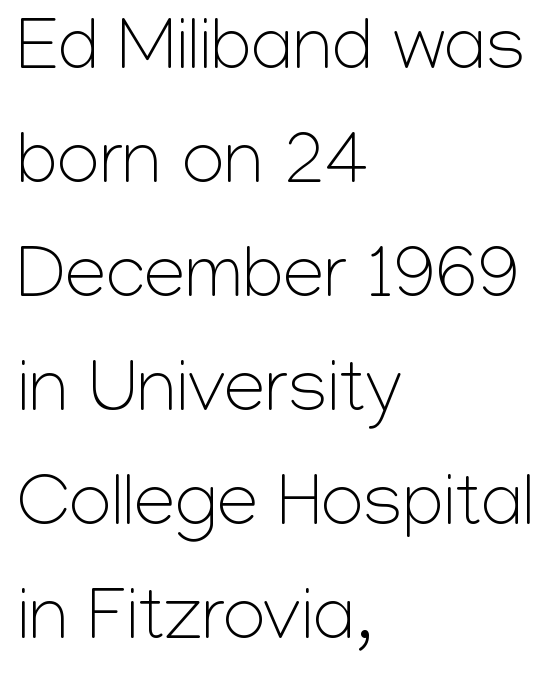
Q: Is the text bold? A: No.
Q: Is the text italic (slanted)? A: No, it is upright.
Q: Is the typeface a serif or a sans-serif typeface? A: Sans-serif.
Q: Is the text underlined? A: No.
Q: How is the paragraph aligned? A: Left-aligned.
Q: Is the spacing between letters normal or unusually wide? A: Normal.
Q: Is the spacing between lines tight, normal or loose? A: Normal.
Q: Width (condensed, normal, or wide)? A: Normal.
Q: Stroke contrast? A: Low.
Q: x-height? A: Medium.
Q: Monospaced? A: No.
